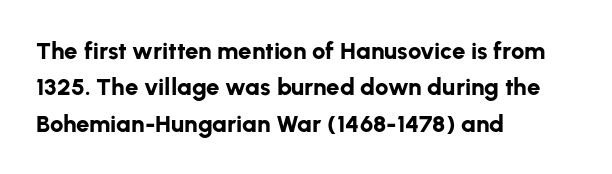
The image shows 24 px bold type, upright; set left-aligned, normal line spacing (1.52x), normal letter spacing, not underlined.
